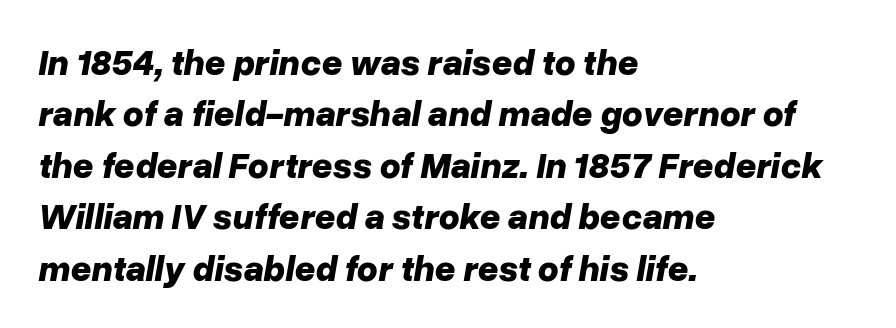
Q: Is the text bold? A: Yes.
Q: Is the text italic (slanted)? A: Yes, it leans right by about 10 degrees.
Q: Is the text underlined? A: No.
Q: How is the paragraph aligned? A: Left-aligned.
Q: Is the spacing between letters normal or unusually wide? A: Normal.
Q: Is the spacing between lines tight, normal or loose? A: Normal.
Q: Width (condensed, normal, or wide)? A: Normal.
Q: Stroke contrast? A: Low.
Q: x-height? A: Medium.
Q: Monospaced? A: No.
